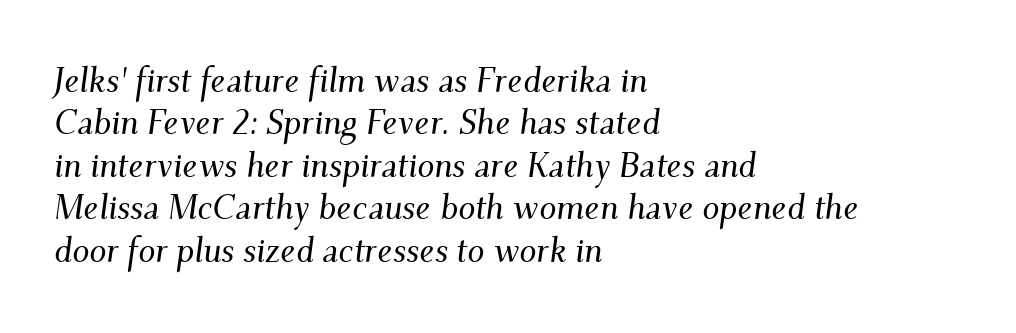
Baseline-to-baseline distance is the conventional proportion of letter height. The letters carry serifs — small finishing strokes at the ends of their stems. The lines in this sample share a left origin and differ only in where they stop. The type is set solid horizontally, with unmodified tracking. These lines are rendered in a variable-pitch font. Is the type slanted? Yes — the strokes lean at a clear angle.
